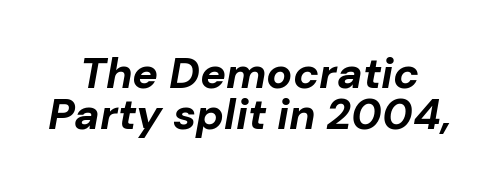
{"italic": "yes", "lean": "right", "slant_degrees": 10, "bold": "yes", "weight": "bold", "width": "normal", "stroke_contrast": "low", "x_height": "medium", "monospaced": "no", "underline": "no", "line_spacing": "tight", "line_spacing_ratio": 0.95, "letter_spacing": "normal", "letter_spacing_em": 0.0, "glyph_px": 43}
